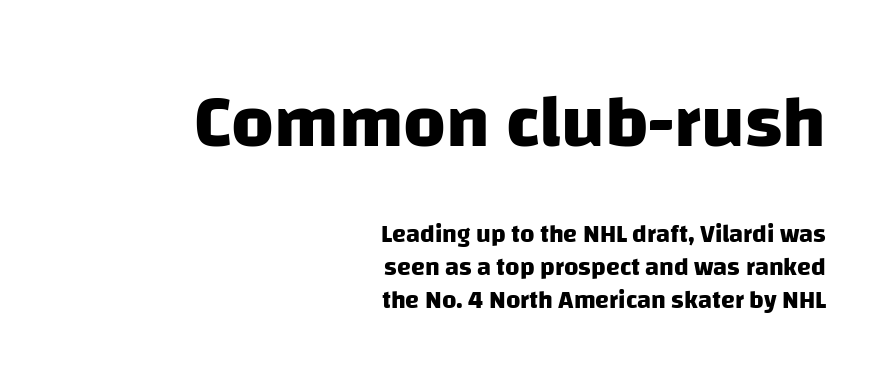
{"serif": "no", "bold": "yes", "weight": "heavy", "width": "normal", "stroke_contrast": "low", "x_height": "large", "monospaced": "no", "underline": "no", "align": "right", "line_spacing": "normal", "line_spacing_ratio": 1.31, "letter_spacing": "normal", "letter_spacing_em": 0.0, "larger_block": "first", "size_ratio": 2.96, "glyph_px": 74}
